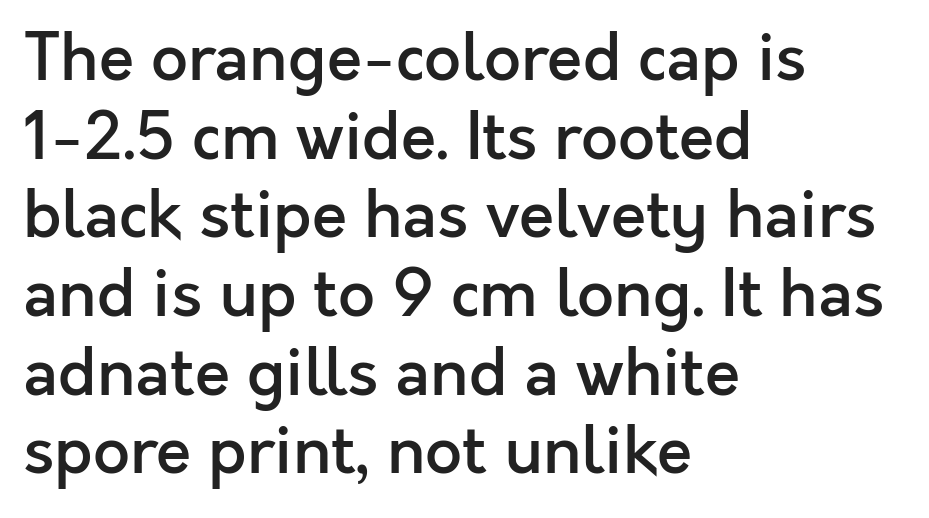
Students, note that the glyphs here touch the page at normal intervals. How heavy is the stroke? Medium-heavy — a semibold, shy of bold. Quick note: underline off. If you drew a line through each stem, it would be perfectly vertical. A student would call this left alignment; a typographer would say flush left, rag right. Do the characters align in a grid? No, the font is proportional.
